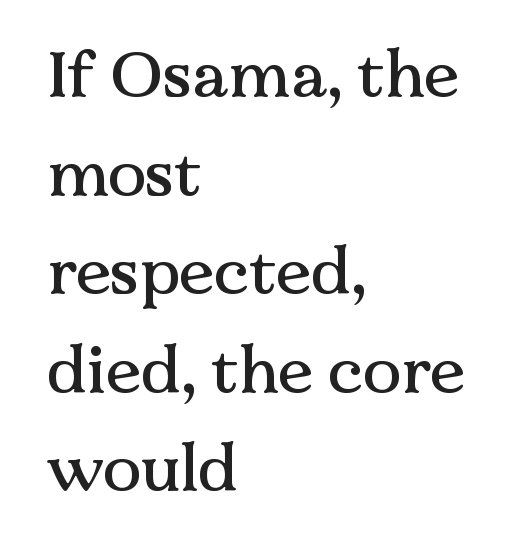
The image shows 64 px serif type, upright; set left-aligned, normal line spacing (1.54x), normal letter spacing, not underlined; medium stroke contrast and a medium x-height.
